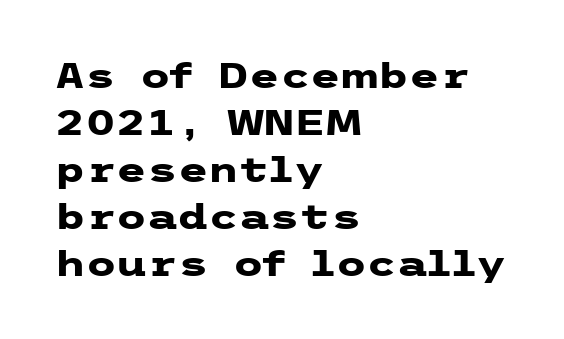
The image shows 35 px heavy, wide sans-serif type, upright; set left-aligned, normal line spacing (1.34x), normal letter spacing, not underlined; low stroke contrast and a medium x-height.
